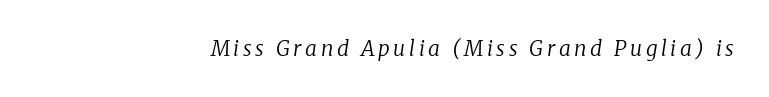
{"italic": "yes", "lean": "right", "slant_degrees": 8, "bold": "no", "underline": "no", "align": "right", "glyph_px": 21}
